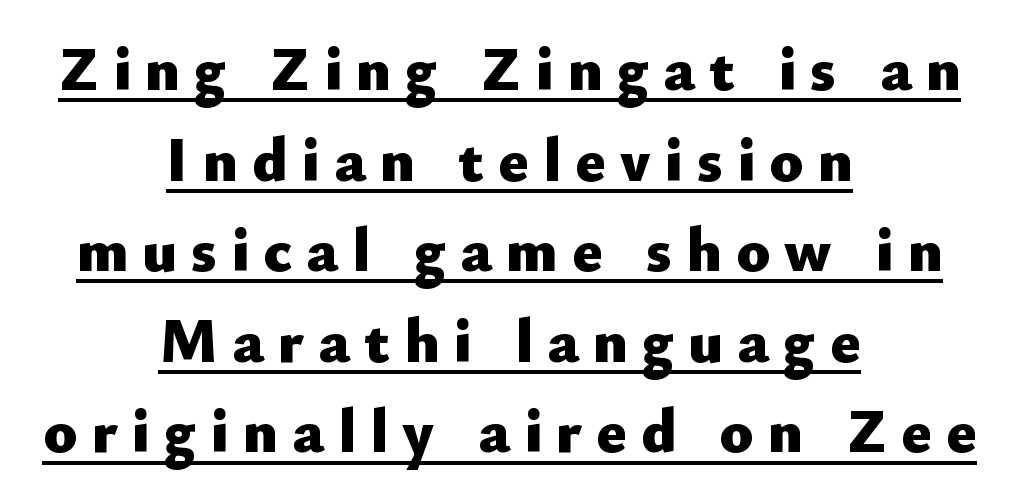
The image shows 62 px heavy sans-serif type, upright; set centered, normal line spacing (1.46x), unusually wide letter spacing (+0.23 em), underlined; low stroke contrast and a small x-height.
